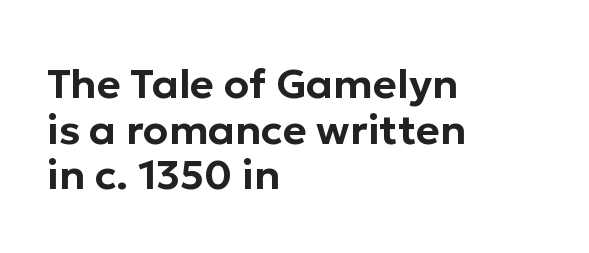
Posture: vertical. The horizontal fit of the characters is conventional and even. This block would grow much taller if given ordinary leading; it's compressed now. Grotesque or geometric, the face here clearly has no serifs.
